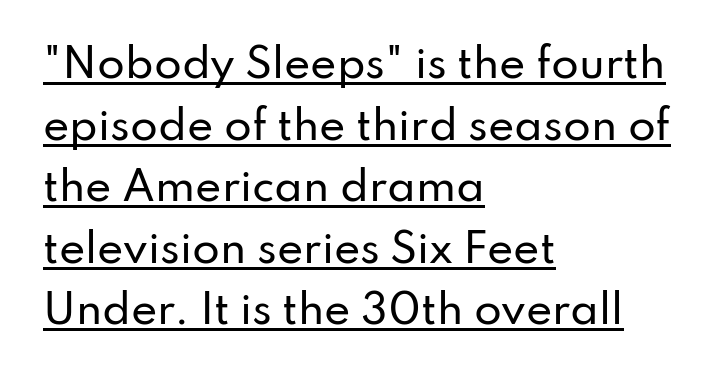
Q: Is the text italic (slanted)? A: No, it is upright.
Q: Is the typeface a serif or a sans-serif typeface? A: Sans-serif.
Q: Is the text underlined? A: Yes.
Q: How is the paragraph aligned? A: Left-aligned.
Q: Is the spacing between letters normal or unusually wide? A: Normal.
Q: Is the spacing between lines tight, normal or loose? A: Normal.
Q: Width (condensed, normal, or wide)? A: Normal.
Q: Stroke contrast? A: Low.
Q: x-height? A: Small.
Q: Monospaced? A: No.
